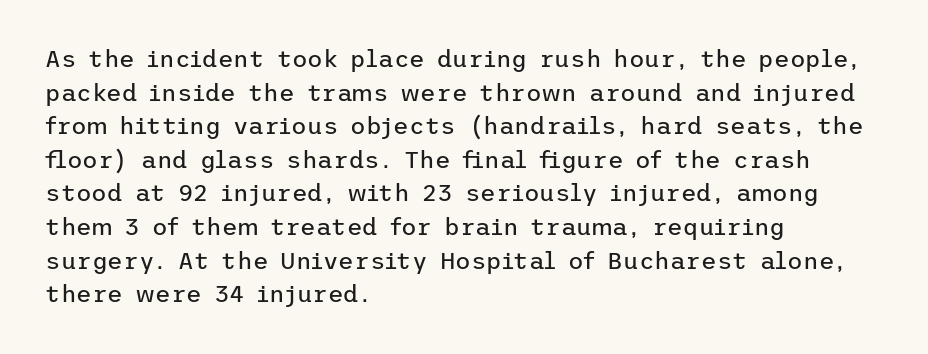
{"italic": "no", "bold": "no", "underline": "no", "align": "left", "line_spacing": "normal", "line_spacing_ratio": 1.4, "letter_spacing": "normal", "letter_spacing_em": 0.0, "glyph_px": 24}
